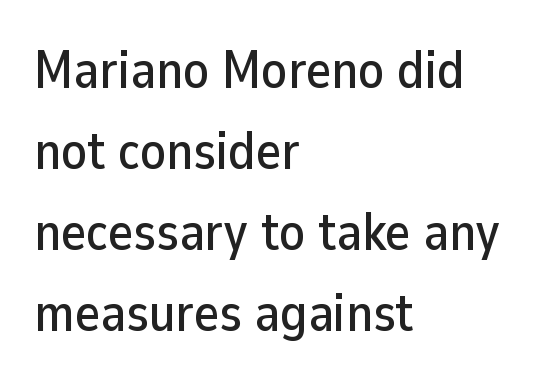
{"serif": "no", "italic": "no", "width": "normal", "stroke_contrast": "low", "x_height": "medium", "monospaced": "no", "underline": "no", "align": "left", "line_spacing": "normal", "line_spacing_ratio": 1.53, "letter_spacing": "normal", "letter_spacing_em": 0.0, "glyph_px": 53}
